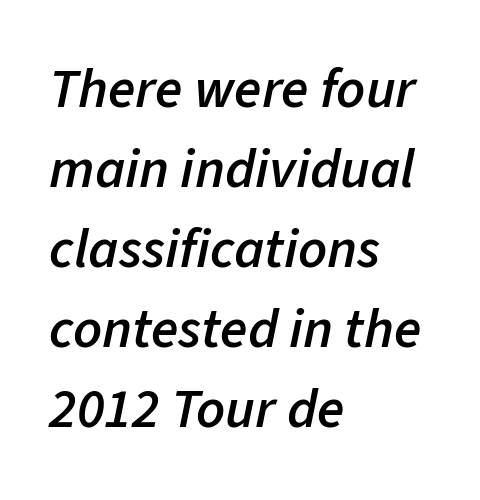
Q: Is the text bold? A: Semi-bold.
Q: Is the text italic (slanted)? A: Yes, it leans right by about 11 degrees.
Q: Is the text underlined? A: No.
Q: How is the paragraph aligned? A: Left-aligned.
Q: Is the spacing between letters normal or unusually wide? A: Normal.
Q: Is the spacing between lines tight, normal or loose? A: Normal.
Q: Width (condensed, normal, or wide)? A: Normal.
Q: Stroke contrast? A: Low.
Q: x-height? A: Medium.
Q: Monospaced? A: No.
